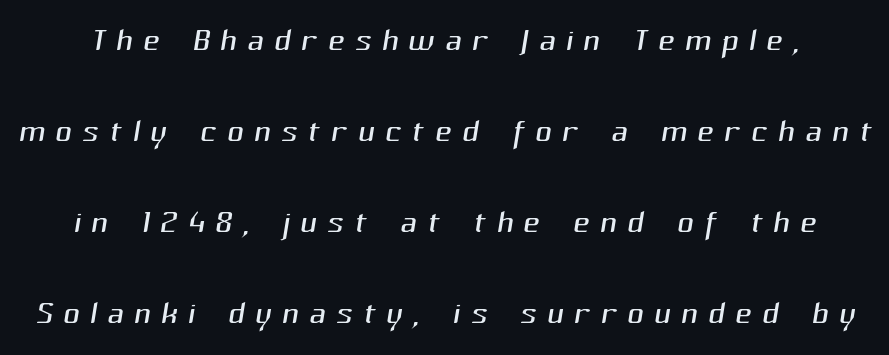
The rendering shows plain stroke endings on the letterforms — a sans-serif design. Is the letter spacing exaggerated? Yes — the characters are pushed far apart. The letters advance in unequal steps, a hallmark of proportional type. No letter is thick-stroked: the sample isn't bold.
